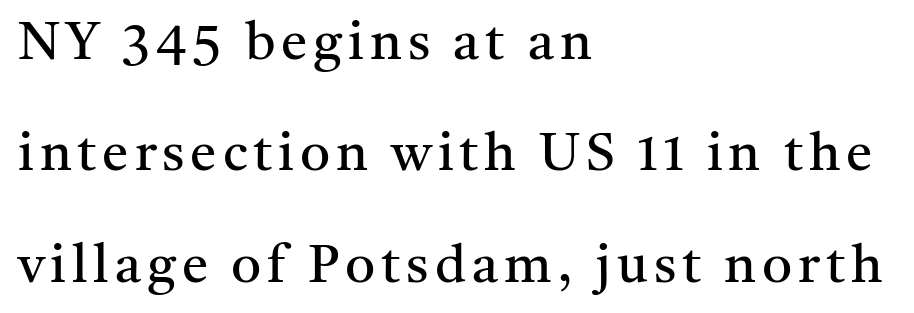
{"serif": "yes", "italic": "no", "bold": "no", "weight": "regular", "width": "normal", "stroke_contrast": "medium", "x_height": "medium", "monospaced": "no", "underline": "no", "align": "left", "line_spacing": "loose", "line_spacing_ratio": 2.1, "glyph_px": 53}
